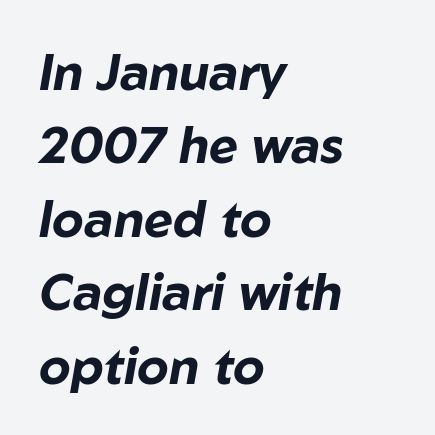
The image shows 50 px bold type, italic (leaning right); set left-aligned, normal line spacing (1.47x), normal letter spacing, not underlined; low stroke contrast and a medium x-height.
